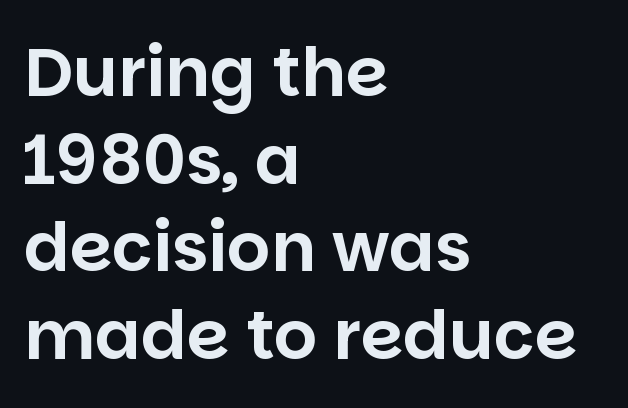
The image shows 68 px sans-serif type, upright; set left-aligned, normal line spacing (1.29x), normal letter spacing, not underlined; low stroke contrast and a large x-height.
